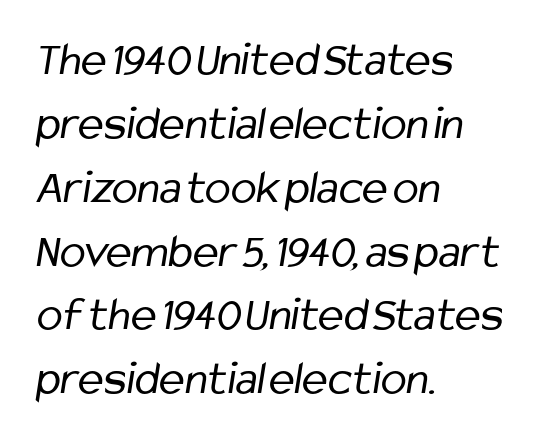
Clear beneath every line of the passage. Is there much room between lines? A standard amount, neither cramped nor airy. Horizontal alignment here is leftward, the default for most running prose. Examine the stroke ends and you'll find no serifs. The font sits on the lighter half of the weight spectrum, regular included.
